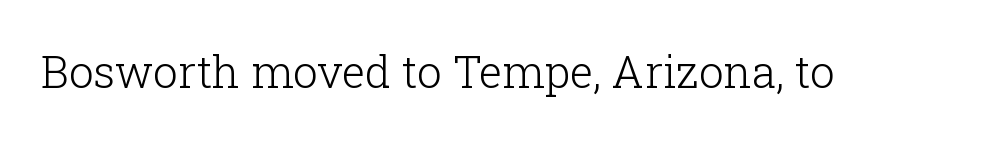
{"serif": "yes", "italic": "no", "bold": "no", "weight": "light", "width": "normal", "stroke_contrast": "low", "x_height": "medium", "monospaced": "no", "underline": "no", "letter_spacing": "normal", "letter_spacing_em": 0.0, "glyph_px": 44}
